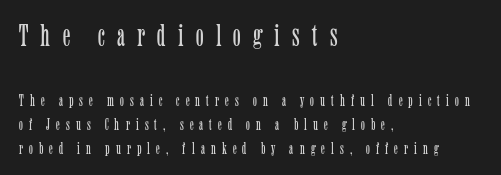
Size hierarchy here favors the leading block over the trailing one. Nothing heavy about these letters — not bold at all. Anything drawn beneath the words? Only blank space. In terms of posture, this sample is upright.
